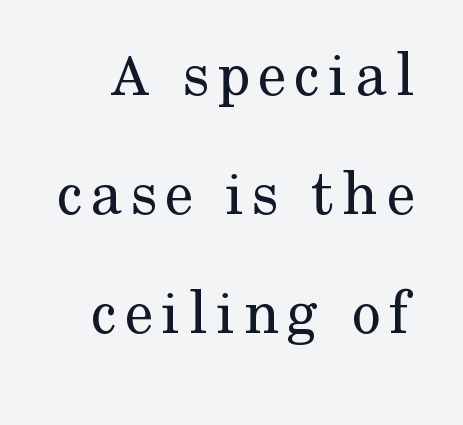
Q: Is the text bold? A: No.
Q: Is the text italic (slanted)? A: No, it is upright.
Q: Is the typeface a serif or a sans-serif typeface? A: Serif.
Q: Is the text underlined? A: No.
Q: Width (condensed, normal, or wide)? A: Normal.
Q: Stroke contrast? A: Medium.
Q: x-height? A: Medium.
Q: Monospaced? A: No.
